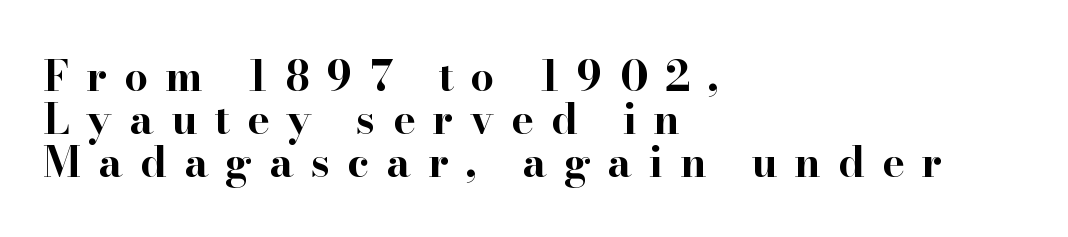
{"serif": "yes", "italic": "no", "bold": "yes", "weight": "bold", "width": "wide", "stroke_contrast": "high", "x_height": "small", "monospaced": "no", "underline": "no", "align": "left", "line_spacing": "tight", "line_spacing_ratio": 1.02, "letter_spacing": "wide", "letter_spacing_em": 0.41, "glyph_px": 42}
